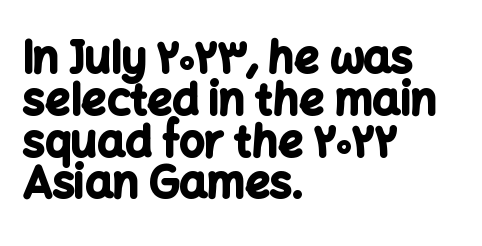
Reading down the column, the eye jumps only a short way to each next line. The face used here has the dense, thick strokes of a bold. Font category for this specimen: sans-serif. Upright lettering throughout. Lines of text with bare space underneath. The face used here is rendered with its standard letterfit.
